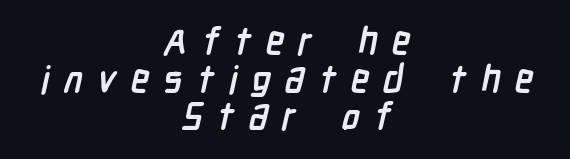
Letters rest on an invisible, unmarked baseline. Short note: letters widely spaced. These lines carry a lot of weight — the face is fully bold. The face used here is proportionally spaced, like ordinary book or web type. You can tell from the bare stems that sans-serif type was used. Cramped leading.
